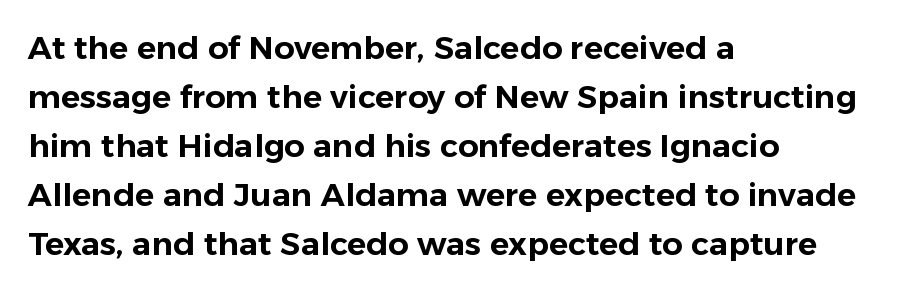
Q: Is the text italic (slanted)? A: No, it is upright.
Q: Is the typeface a serif or a sans-serif typeface? A: Sans-serif.
Q: Is the text underlined? A: No.
Q: How is the paragraph aligned? A: Left-aligned.
Q: Is the spacing between letters normal or unusually wide? A: Normal.
Q: Is the spacing between lines tight, normal or loose? A: Normal.
Q: Width (condensed, normal, or wide)? A: Normal.
Q: Stroke contrast? A: Low.
Q: x-height? A: Medium.
Q: Monospaced? A: No.
